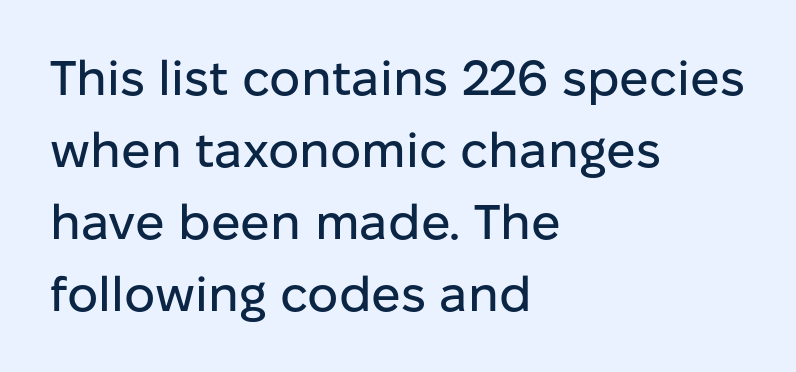
{"serif": "no", "italic": "no", "width": "normal", "stroke_contrast": "low", "x_height": "medium", "monospaced": "no", "underline": "no", "align": "left", "line_spacing": "normal", "line_spacing_ratio": 1.47, "letter_spacing": "normal", "letter_spacing_em": 0.0, "glyph_px": 49}
